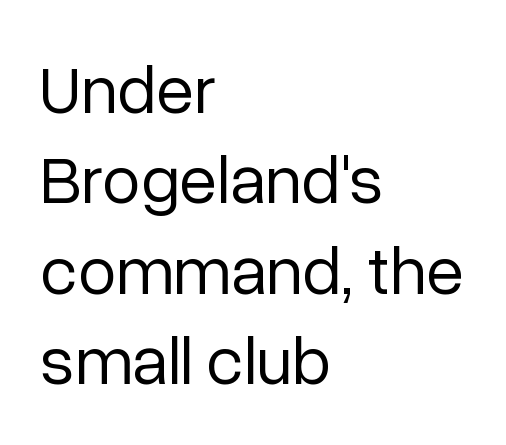
Type without underlining. The rendering keeps characters at their native spacing. Weight: not bold — regular or lighter. Notice how descenders clear the ascenders below comfortably — that's standard leading. Upright lettering throughout. Each letter keeps its own natural width here, so spacing adapts to shape.
